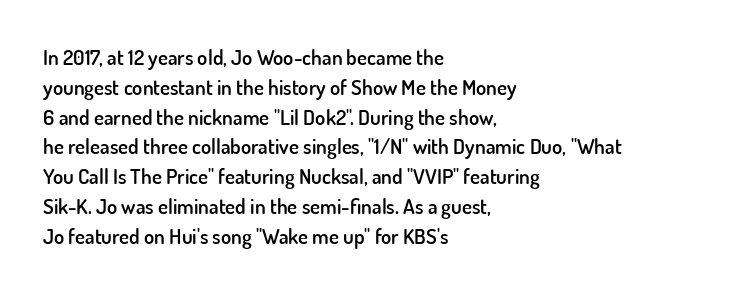
Q: Is the text bold? A: Semi-bold.
Q: Is the text italic (slanted)? A: No, it is upright.
Q: Is the text underlined? A: No.
Q: How is the paragraph aligned? A: Left-aligned.
Q: Is the spacing between letters normal or unusually wide? A: Normal.
Q: Is the spacing between lines tight, normal or loose? A: Normal.
